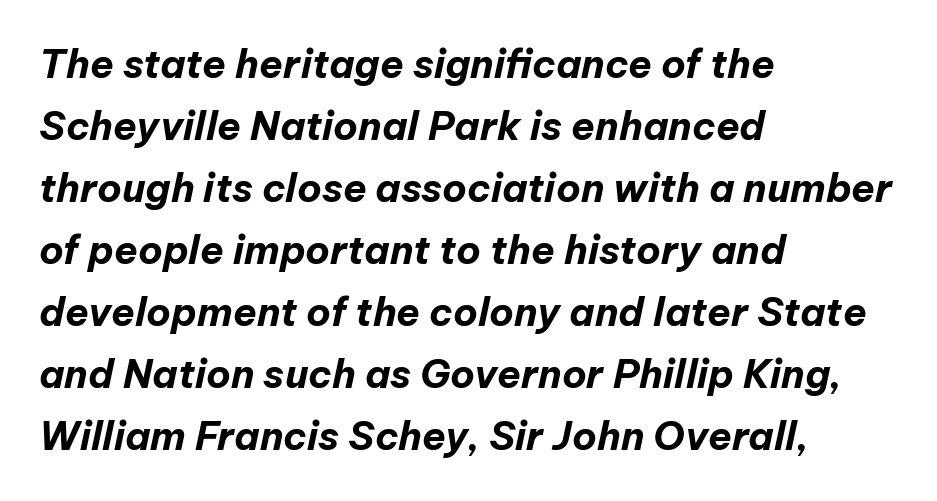
{"italic": "yes", "lean": "right", "slant_degrees": 12, "bold": "yes", "weight": "bold", "width": "normal", "stroke_contrast": "low", "x_height": "medium", "monospaced": "no", "underline": "no", "align": "left", "line_spacing": "normal", "line_spacing_ratio": 1.59, "letter_spacing": "normal", "letter_spacing_em": 0.0, "glyph_px": 39}
